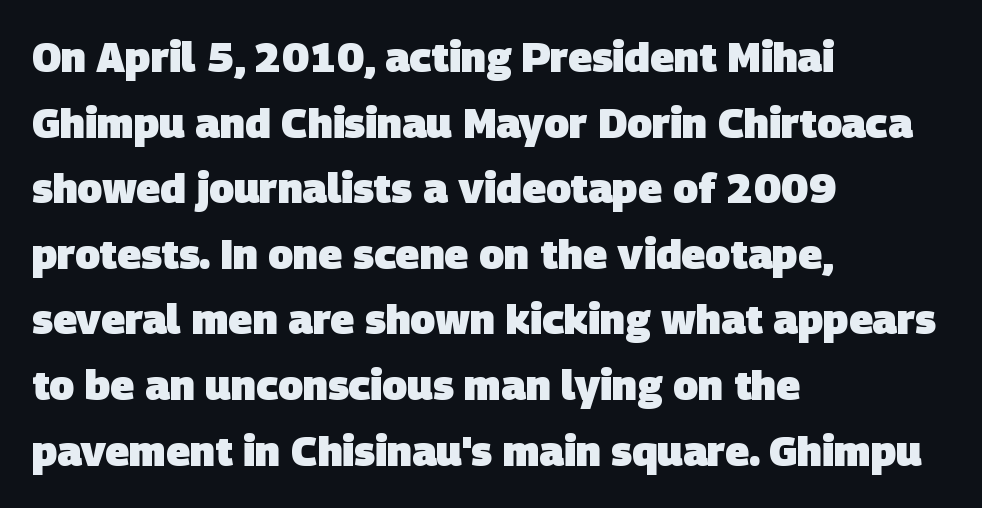
The rag falls on the right side of this text block. Look at the tracking — it's just the regular setting, nothing added. Horizontal bands of white between lines are of average thickness. The passage shown is typeset with a sans-serif family.
